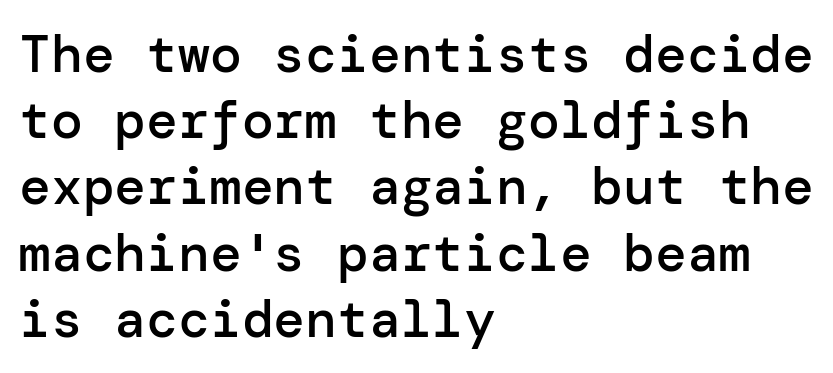
The image shows 53 px semibold sans-serif type, upright; set left-aligned, normal line spacing (1.25x), normal letter spacing, not underlined; low stroke contrast and a medium x-height.
